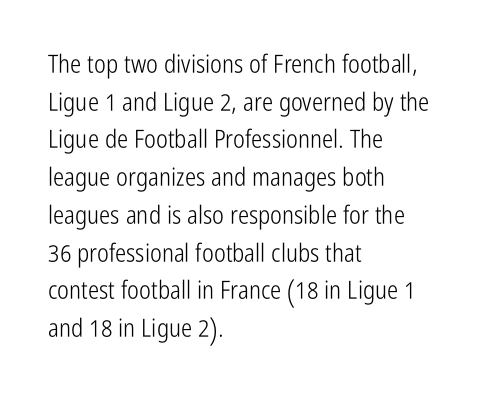
The face used here is rendered with its standard letterfit. Just letters on the line, the space beneath them empty. Caption: face not bold, strokes unweighted. Line spacing here is normal.
